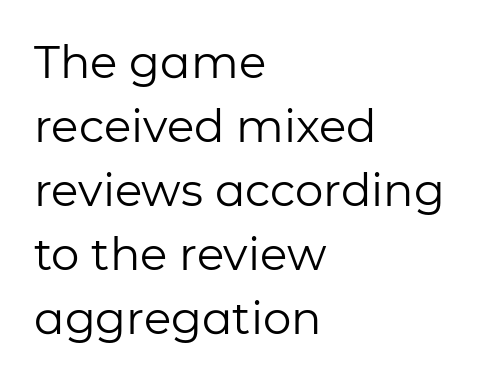
Default kerning and tracking; the words read as compact shapes. The type sits square on the baseline with zero lean. Spacing verdict: proportional, widths tailored to each character. Vertical spacing — default. The type family on display is of the sans-serif kind.
